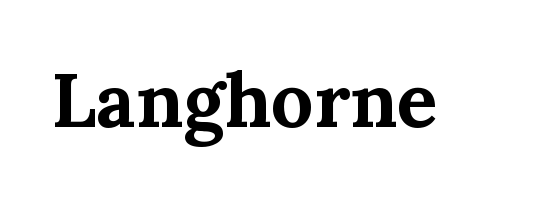
The gaps between neighbouring characters are ordinary and unremarkable. I'd call this a serif setting — the letters wear small feet. Looks like regular typesetting: each glyph gets only the width it needs. The space directly below the letters is spotless. Every letter is thick-stroked: bold, no question.
